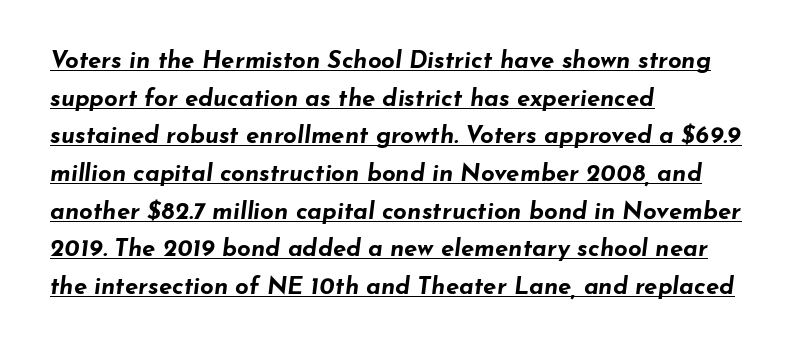
The image shows 24 px bold type, italic (leaning right); set left-aligned, normal line spacing (1.57x), normal letter spacing, underlined.
